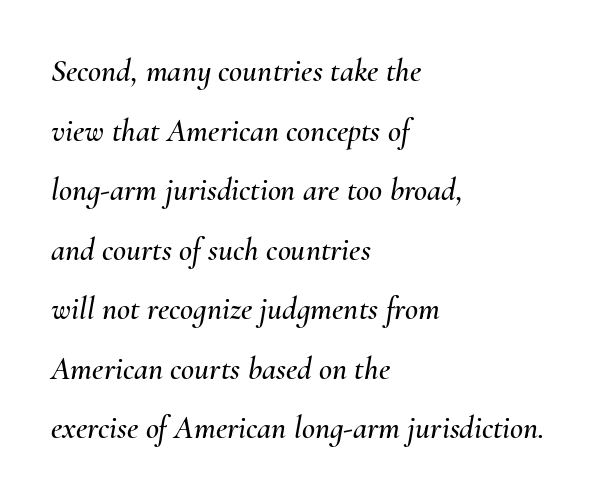
{"italic": "yes", "lean": "right", "slant_degrees": 10, "width": "normal", "stroke_contrast": "medium", "x_height": "small", "monospaced": "no", "underline": "no", "align": "left", "line_spacing_ratio": 1.86, "letter_spacing": "normal", "letter_spacing_em": 0.0, "glyph_px": 32}
